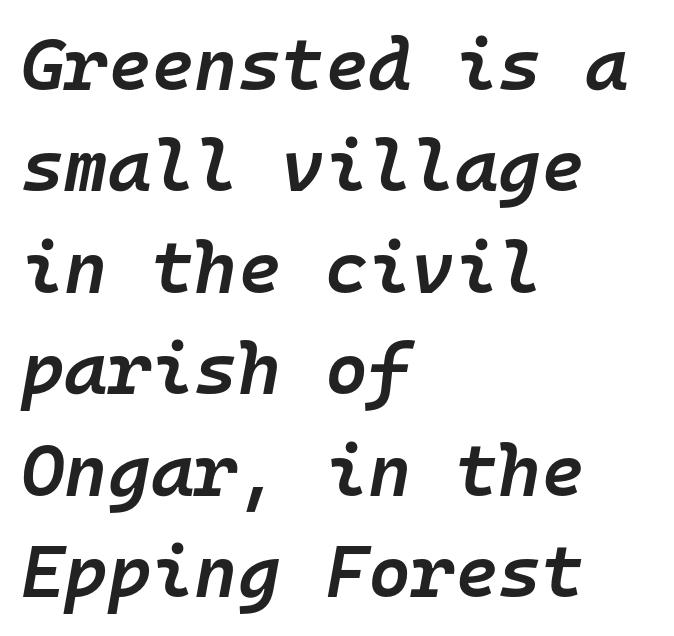
{"italic": "yes", "lean": "right", "slant_degrees": 10, "bold": "semi", "weight": "semibold", "width": "normal", "stroke_contrast": "low", "x_height": "medium", "monospaced": "yes", "underline": "no", "align": "left", "line_spacing": "normal", "line_spacing_ratio": 1.37, "letter_spacing": "normal", "letter_spacing_em": 0.0, "glyph_px": 74}
